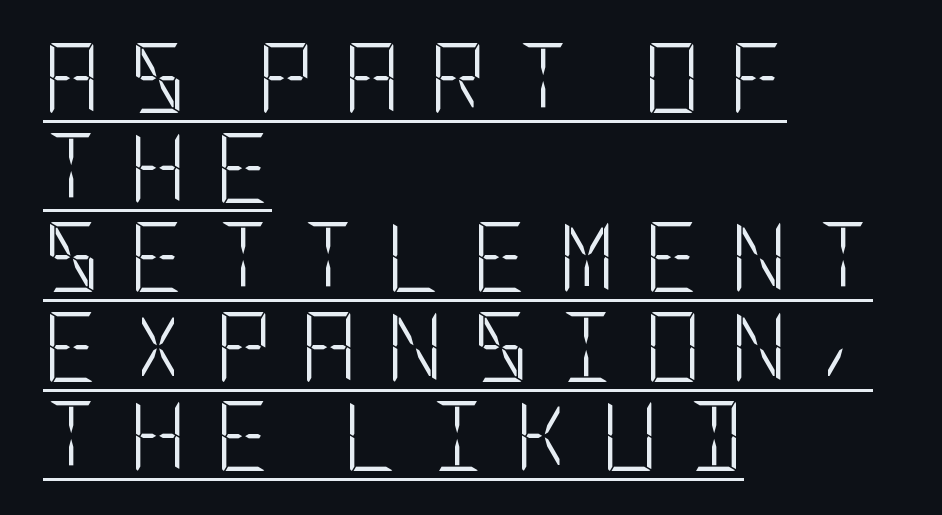
The strokes carry an ordinary text weight at most. The rendering uses a moderate line-height, typical for paragraphs. The face used here appears with an underline applied. I'd call this a sans setting — the letters go barefoot. This is the regular roman posture of the typeface. The tracking reads as deliberately expanded to a designer's eye.
